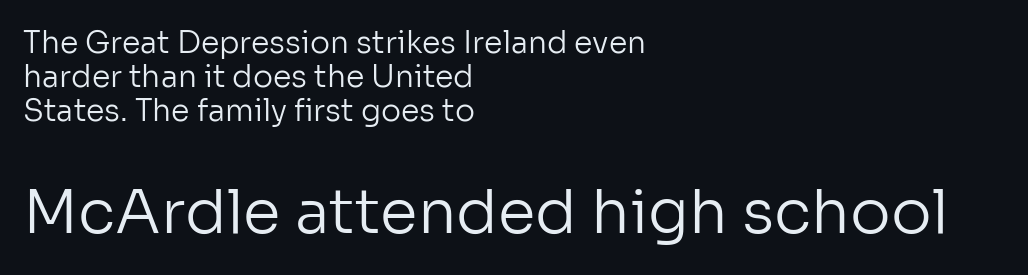
Summary of vertical rhythm: compact, with narrow interline spacing. The lower block of text is set noticeably larger than the block above it. Do the characters align in a grid? No, the font is proportional. The letters sit at their default tracking, neither squeezed nor spread. Clear beneath every line of the passage.
